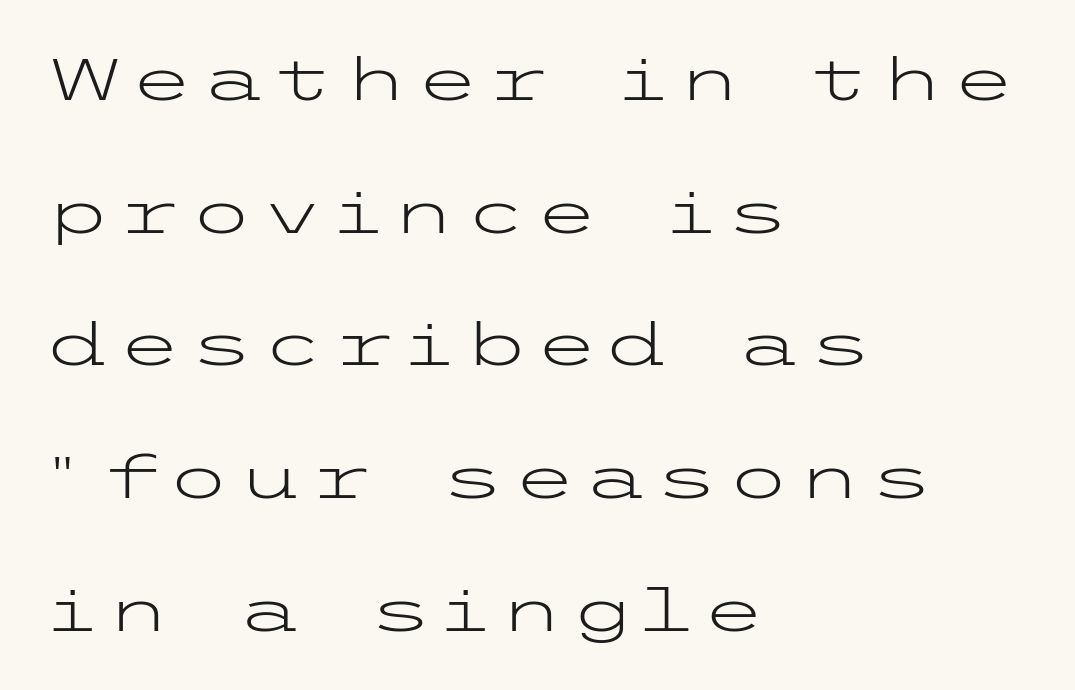
{"serif": "no", "italic": "no", "bold": "no", "weight": "light", "width": "wide", "stroke_contrast": "low", "x_height": "medium", "underline": "no", "align": "left", "line_spacing": "loose", "line_spacing_ratio": 2.25, "glyph_px": 59}
